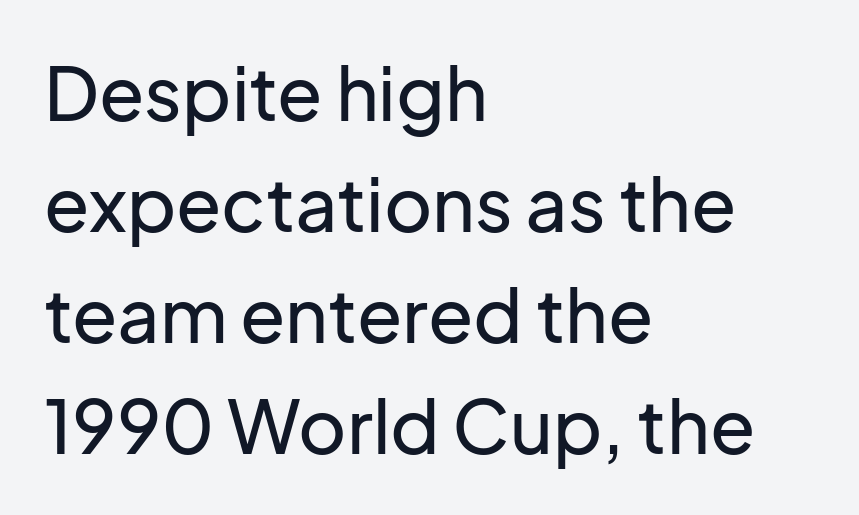
Q: Is the text italic (slanted)? A: No, it is upright.
Q: Is the typeface a serif or a sans-serif typeface? A: Sans-serif.
Q: Is the text underlined? A: No.
Q: How is the paragraph aligned? A: Left-aligned.
Q: Is the spacing between letters normal or unusually wide? A: Normal.
Q: Is the spacing between lines tight, normal or loose? A: Normal.
Q: Width (condensed, normal, or wide)? A: Normal.
Q: Stroke contrast? A: Low.
Q: x-height? A: Medium.
Q: Monospaced? A: No.
